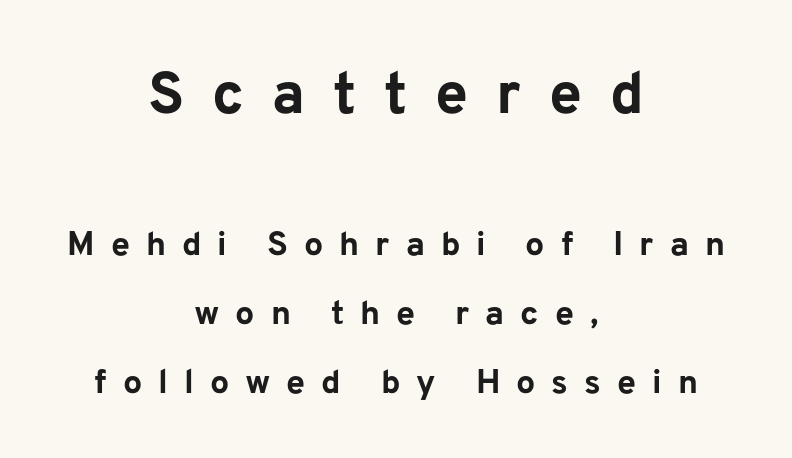
The image shows 59 px bold sans-serif type, upright; set centered, loose line spacing (2.02x), unusually wide letter spacing (+0.47 em), not underlined; the first (top) block is 1.74x larger; low stroke contrast and a medium x-height.
